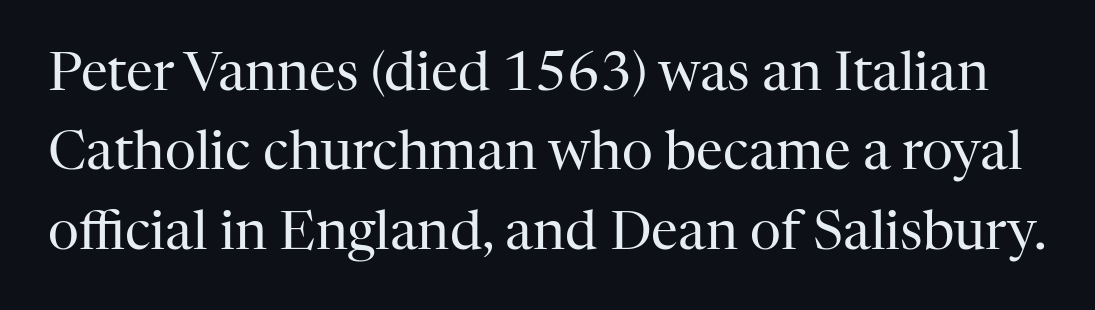
{"serif": "yes", "italic": "no", "bold": "no", "weight": "regular", "width": "normal", "stroke_contrast": "high", "x_height": "medium", "monospaced": "no", "underline": "no", "line_spacing": "normal", "line_spacing_ratio": 1.47, "letter_spacing": "normal", "letter_spacing_em": 0.0, "glyph_px": 54}
